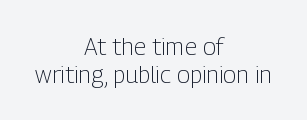
The image shows 24 px text type, upright; set centered, line spacing 1.16x, normal letter spacing, not underlined.
